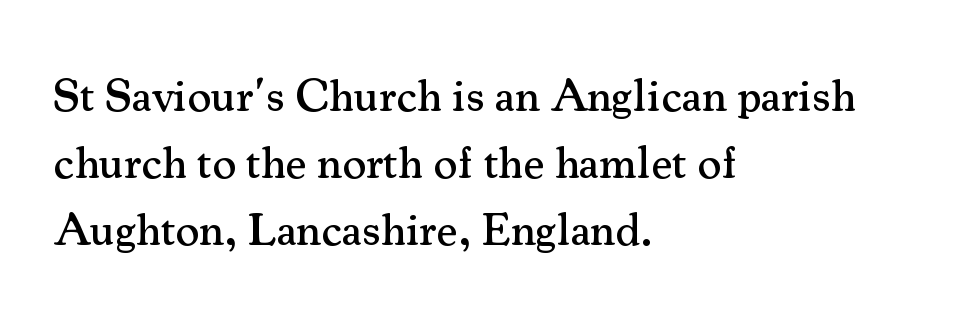
This sample keeps an unexceptional amount of space between lines. The passage shown is typed in a proportional face where columns would drift. The area under the type is left untouched. Caption: standard tracking, unaltered. The passage is arranged the way most books set body copy — flush left.
